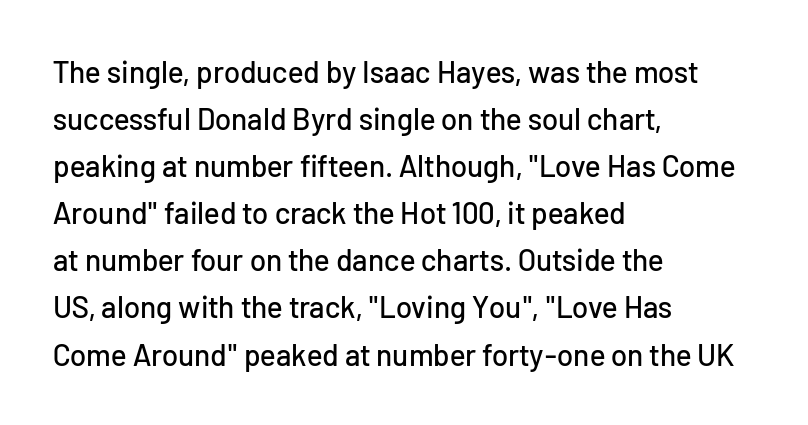
Vertical strokes here are truly vertical. The letters carry no serifs — their stems end cleanly without finishing strokes. Note the varied advance widths — an 'i' is clearly narrower than an 'm'. Is there much room between lines? A standard amount, neither cramped nor airy. The passage shown is not underscored anywhere.
